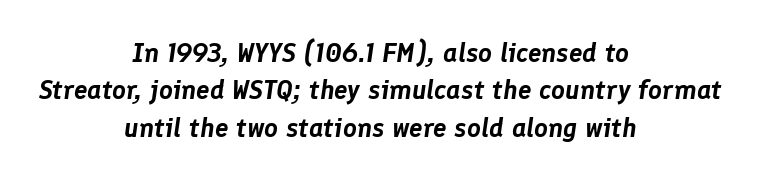
The image shows 27 px text type, italic (leaning right); set centered, normal line spacing (1.38x), normal letter spacing, not underlined.
